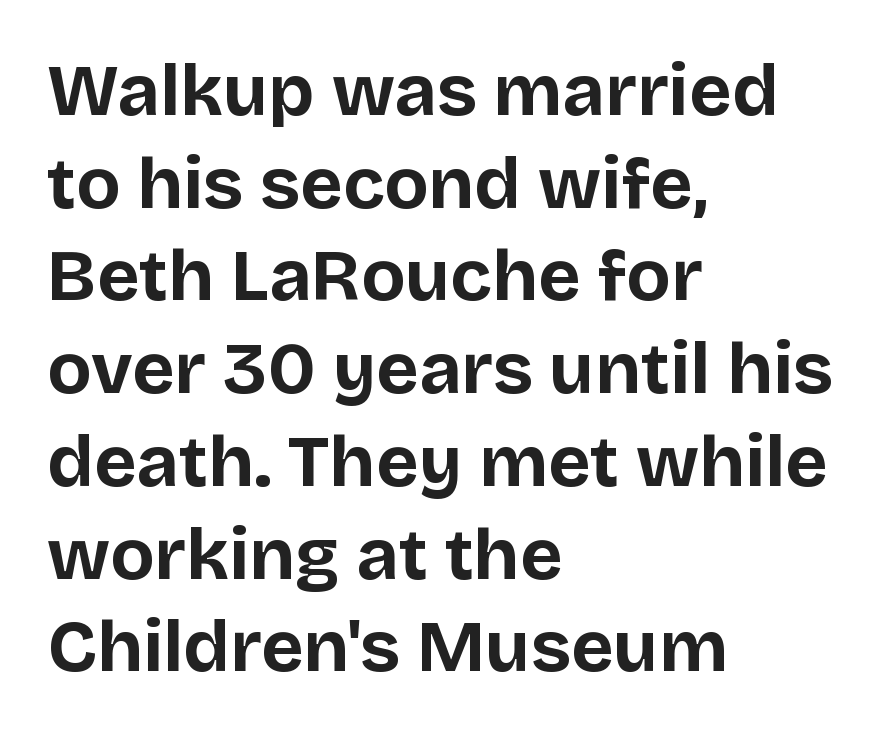
{"serif": "no", "italic": "no", "bold": "yes", "weight": "bold", "width": "normal", "stroke_contrast": "low", "x_height": "large", "monospaced": "no", "underline": "no", "align": "left", "line_spacing": "normal", "line_spacing_ratio": 1.27, "letter_spacing": "normal", "letter_spacing_em": 0.0, "glyph_px": 73}
